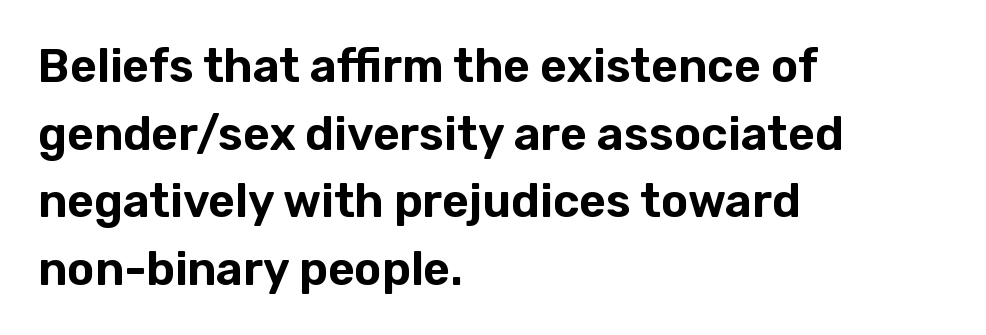
Upright lettering throughout. The compositor pushed each line to the left boundary. Clear beneath every line of the passage. You could not count columns in this text — the font is proportionally spaced.
